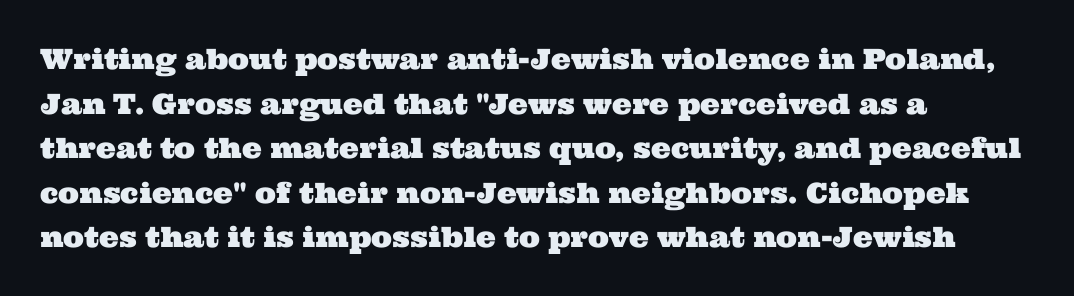
Q: Is the typeface a serif or a sans-serif typeface? A: Serif.
Q: Is the text underlined? A: No.
Q: How is the paragraph aligned? A: Left-aligned.
Q: Is the spacing between letters normal or unusually wide? A: Normal.
Q: Is the spacing between lines tight, normal or loose? A: Normal.
Q: Width (condensed, normal, or wide)? A: Wide.
Q: Stroke contrast? A: Medium.
Q: x-height? A: Medium.
Q: Monospaced? A: No.
